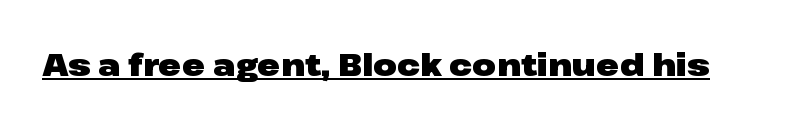
Q: Is the text bold? A: Yes.
Q: Is the text italic (slanted)? A: No, it is upright.
Q: Is the typeface a serif or a sans-serif typeface? A: Sans-serif.
Q: Is the text underlined? A: Yes.
Q: Is the spacing between letters normal or unusually wide? A: Normal.
Q: Width (condensed, normal, or wide)? A: Wide.
Q: Stroke contrast? A: Low.
Q: x-height? A: Medium.
Q: Monospaced? A: No.
